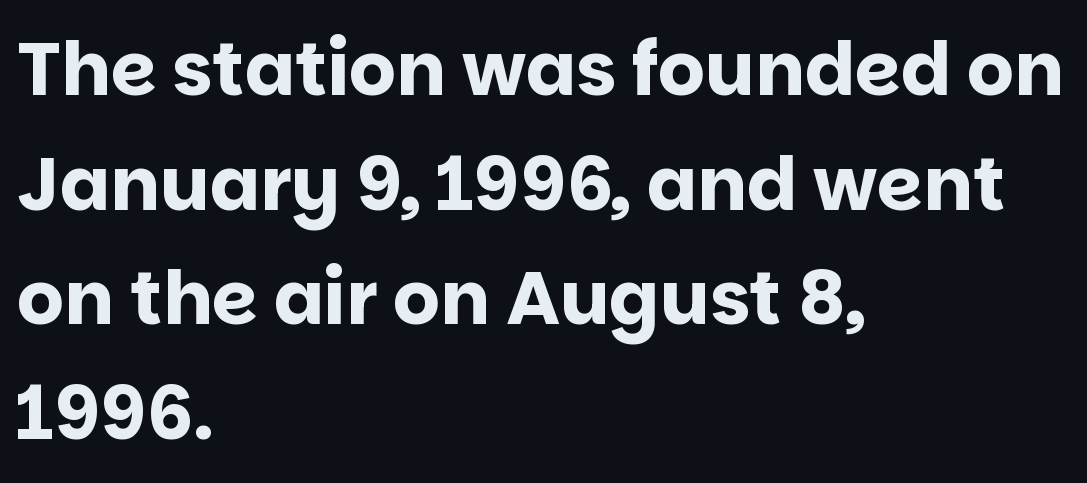
Q: Is the text bold? A: Yes.
Q: Is the text italic (slanted)? A: No, it is upright.
Q: Is the typeface a serif or a sans-serif typeface? A: Sans-serif.
Q: Is the text underlined? A: No.
Q: How is the paragraph aligned? A: Left-aligned.
Q: Is the spacing between letters normal or unusually wide? A: Normal.
Q: Is the spacing between lines tight, normal or loose? A: Normal.
Q: Width (condensed, normal, or wide)? A: Normal.
Q: Stroke contrast? A: Low.
Q: x-height? A: Large.
Q: Monospaced? A: No.
